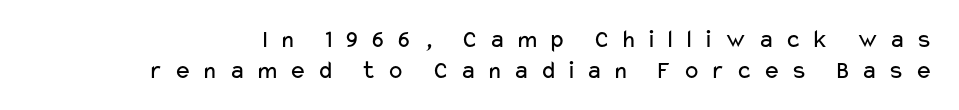
{"italic": "no", "bold": "no", "underline": "no", "line_spacing_ratio": 1.19, "letter_spacing": "wide", "letter_spacing_em": 0.39, "glyph_px": 26}
